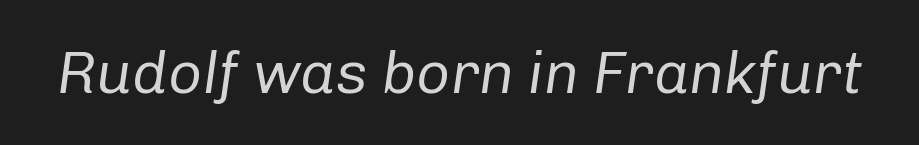
Decoration check: the copy has no underline. Between one letter and the next there's only the usual sliver of space. No chunkiness to these letters — they're not bold. There's an unmistakable incline to the writing here.
